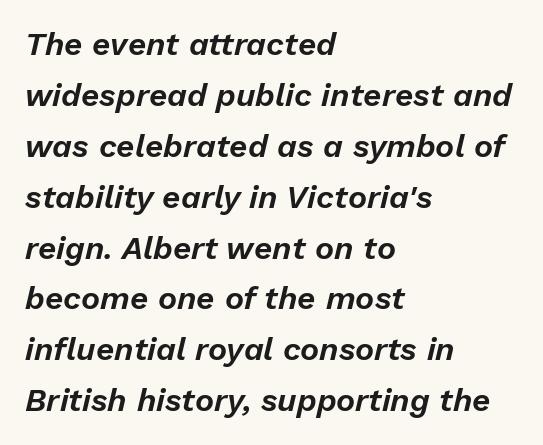
The image shows 32 px text type, italic (leaning right); set left-aligned, normal line spacing (1.59x), normal letter spacing, not underlined; low stroke contrast and a medium x-height.
